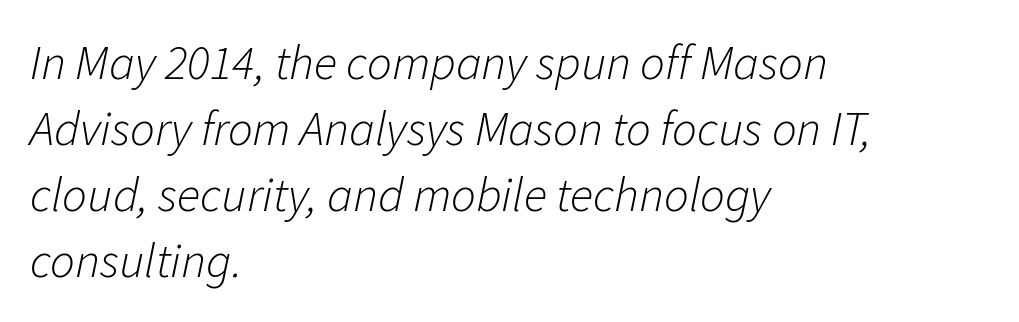
Q: Is the text bold? A: No.
Q: Is the text italic (slanted)? A: Yes, it leans right by about 11 degrees.
Q: Is the text underlined? A: No.
Q: How is the paragraph aligned? A: Left-aligned.
Q: Is the spacing between letters normal or unusually wide? A: Normal.
Q: Is the spacing between lines tight, normal or loose? A: Normal.
Q: Width (condensed, normal, or wide)? A: Normal.
Q: Stroke contrast? A: Low.
Q: x-height? A: Medium.
Q: Monospaced? A: No.
